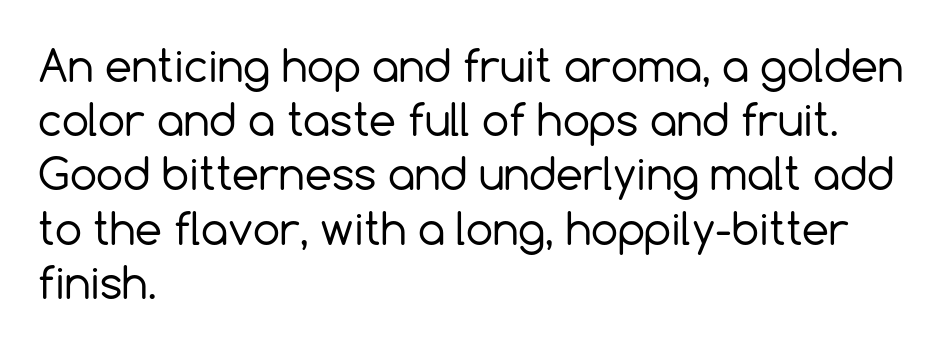
{"serif": "no", "italic": "no", "bold": "no", "weight": "regular", "width": "normal", "x_height": "medium", "monospaced": "no", "underline": "no", "align": "left", "line_spacing": "normal", "line_spacing_ratio": 1.26, "letter_spacing": "normal", "letter_spacing_em": 0.0, "glyph_px": 43}
